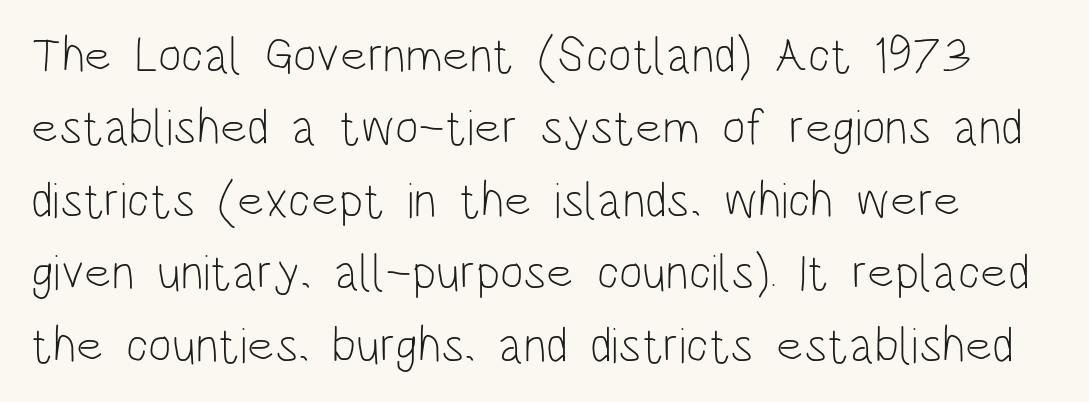
{"serif": "no", "italic": "no", "bold": "no", "weight": "light", "width": "condensed", "stroke_contrast": "low", "x_height": "large", "monospaced": "no", "underline": "no", "line_spacing": "normal", "line_spacing_ratio": 1.45, "letter_spacing": "normal", "letter_spacing_em": 0.0, "glyph_px": 50}
